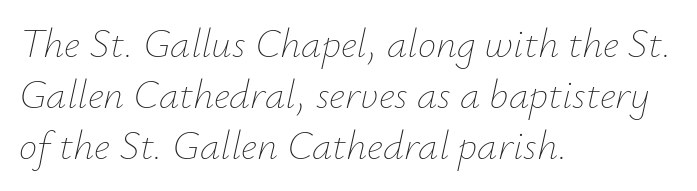
{"italic": "yes", "lean": "right", "slant_degrees": 12, "bold": "no", "weight": "thin", "width": "normal", "stroke_contrast": "low", "x_height": "small", "monospaced": "no", "underline": "no", "align": "left", "line_spacing": "normal", "line_spacing_ratio": 1.25, "letter_spacing": "normal", "letter_spacing_em": 0.0, "glyph_px": 41}
